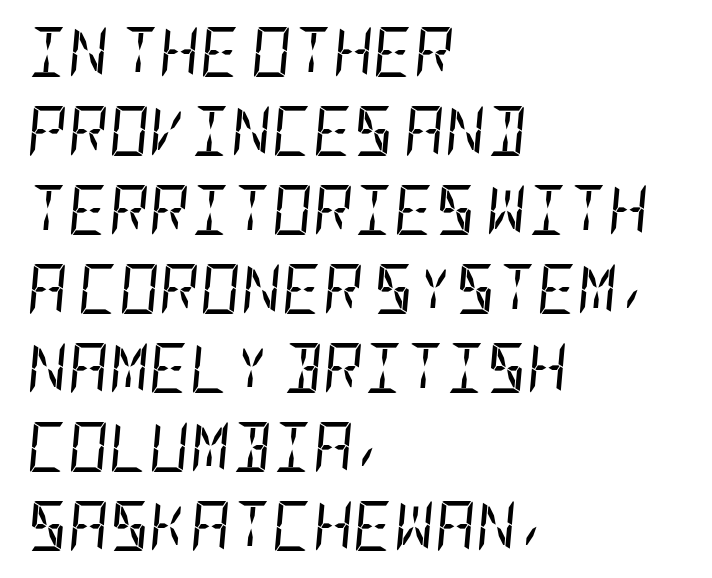
Weight: regular or lighter. Between one letter and the next there's only the usual sliver of space. Nobody drew a line under any word here. Leading matches the norm, producing a regular column. Is the type slanted? Yes — the strokes lean at a clear angle. Where is the straight margin? On the left.
